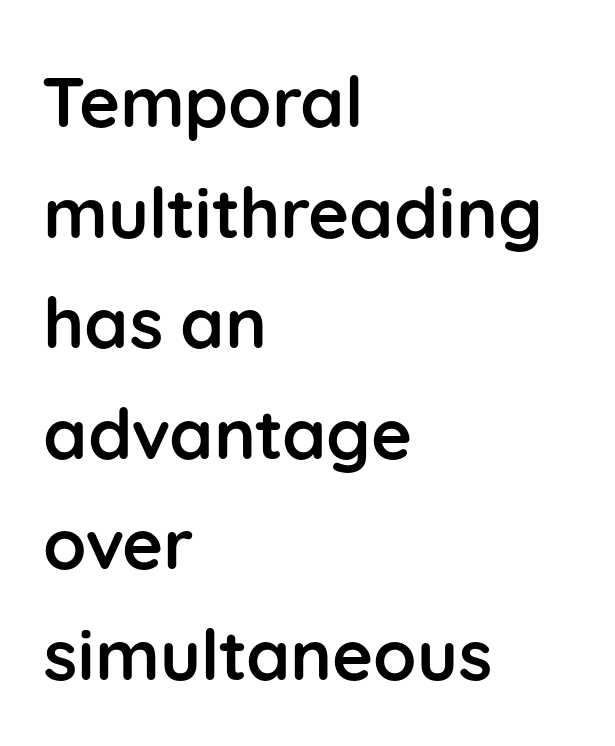
The image shows 70 px semibold sans-serif type, upright; set left-aligned, normal line spacing (1.58x), normal letter spacing, not underlined; low stroke contrast and a medium x-height.
